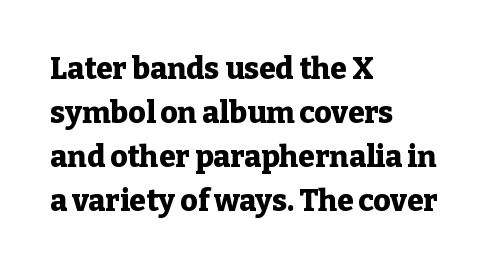
{"serif": "yes", "italic": "no", "bold": "yes", "weight": "heavy", "width": "normal", "stroke_contrast": "low", "x_height": "medium", "monospaced": "no", "underline": "no", "align": "left", "line_spacing": "normal", "line_spacing_ratio": 1.47, "letter_spacing": "normal", "letter_spacing_em": 0.0, "glyph_px": 30}
